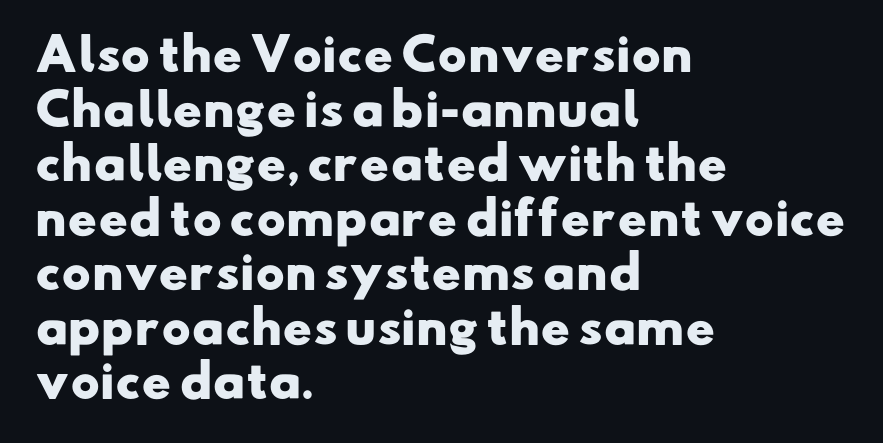
Q: Is the text bold? A: Yes.
Q: Is the typeface a serif or a sans-serif typeface? A: Sans-serif.
Q: Is the text underlined? A: No.
Q: How is the paragraph aligned? A: Left-aligned.
Q: Is the spacing between letters normal or unusually wide? A: Normal.
Q: Width (condensed, normal, or wide)? A: Wide.
Q: Stroke contrast? A: Low.
Q: x-height? A: Small.
Q: Monospaced? A: No.
